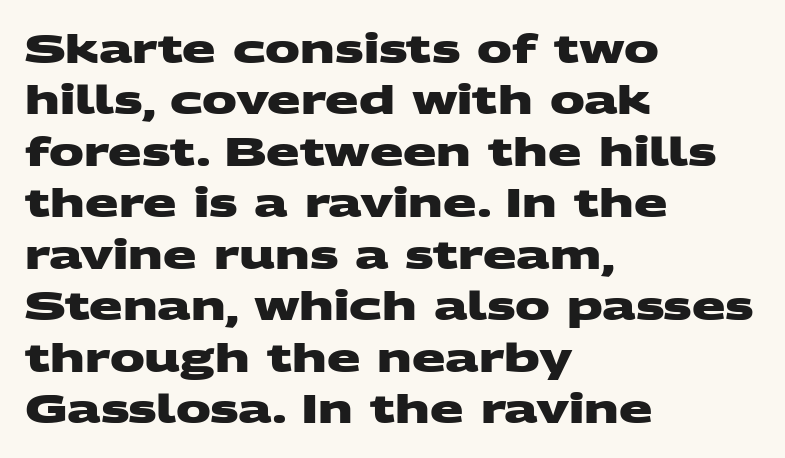
{"serif": "no", "bold": "yes", "weight": "heavy", "width": "wide", "stroke_contrast": "medium", "x_height": "large", "monospaced": "no", "underline": "no", "align": "left", "line_spacing": "normal", "line_spacing_ratio": 1.32, "letter_spacing": "normal", "letter_spacing_em": 0.0, "glyph_px": 39}
